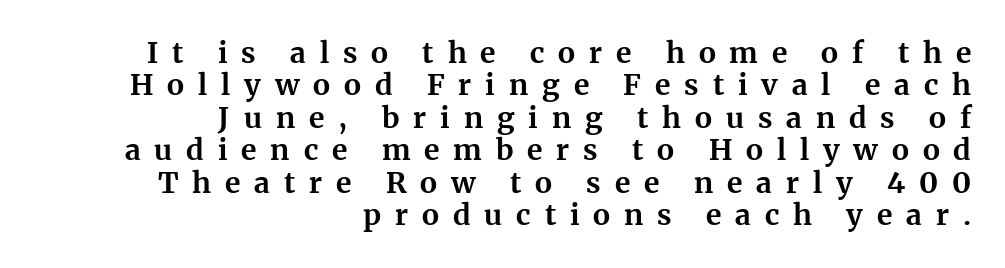
Does the leading feel generous? Not at all — it's pinched. You could not count columns in this text — the font is proportionally spaced. Does the type have serifs? Yes, each stem ends in a small foot. A student would call this right alignment; a typographer would say flush right, rag left. The letters stand straight up with perfectly vertical stems. The gap between lines stays unmarked.
